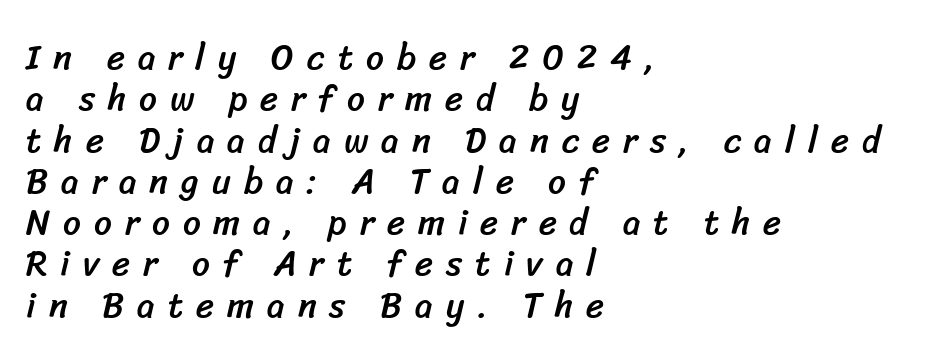
Horizontal alignment here is leftward, the default for most running prose. Proportional: the letters do not fall into vertical columns. Type without underlining. The letters carry no serifs — their stems end cleanly without finishing strokes.
